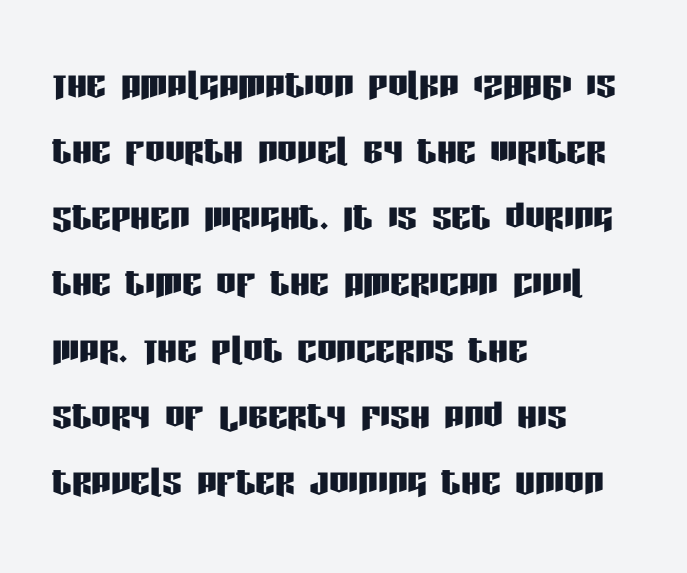
{"serif": "no", "italic": "no", "width": "condensed", "stroke_contrast": "low", "x_height": "large", "monospaced": "no", "underline": "no", "align": "left", "line_spacing": "normal", "line_spacing_ratio": 1.35, "letter_spacing": "normal", "letter_spacing_em": 0.0, "glyph_px": 49}
